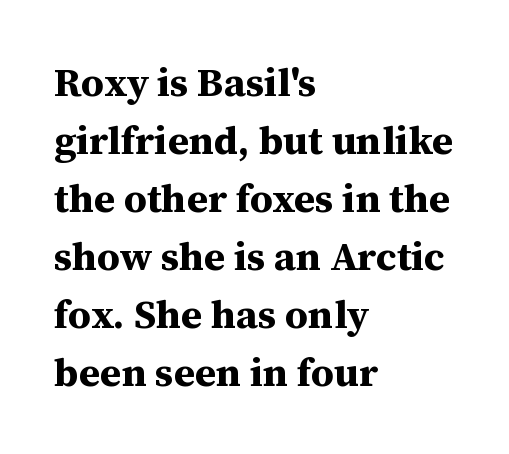
{"serif": "yes", "italic": "no", "bold": "yes", "weight": "bold", "width": "normal", "stroke_contrast": "medium", "x_height": "medium", "monospaced": "no", "underline": "no", "align": "left", "line_spacing": "normal", "line_spacing_ratio": 1.45, "letter_spacing": "normal", "letter_spacing_em": 0.0, "glyph_px": 40}
